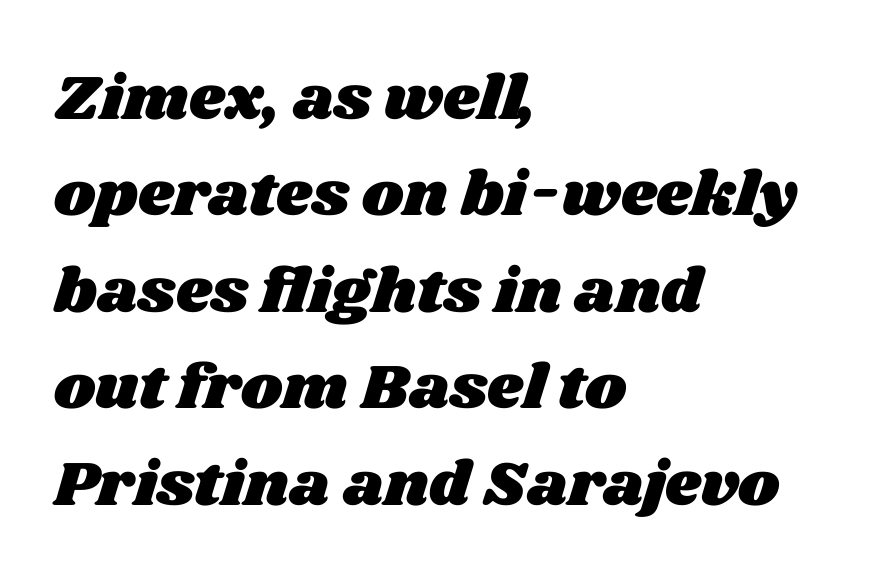
The image shows 63 px wide type; set left-aligned, normal line spacing (1.53x), normal letter spacing, not underlined; medium stroke contrast and a large x-height.
